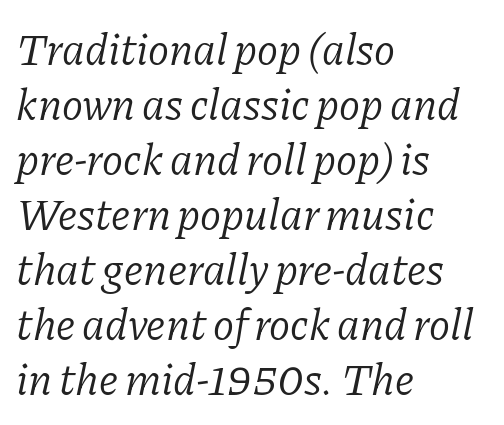
The image shows 44 px light serif type, italic (leaning right); set left-aligned, normal line spacing (1.25x), normal letter spacing, not underlined; low stroke contrast and a medium x-height.
